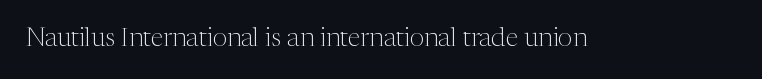
{"italic": "no", "bold": "no", "underline": "no", "letter_spacing": "normal", "letter_spacing_em": 0.0, "glyph_px": 26}
